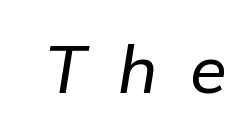
{"italic": "yes", "lean": "right", "slant_degrees": 9, "width": "normal", "stroke_contrast": "low", "x_height": "medium", "monospaced": "no", "underline": "no", "letter_spacing": "wide", "letter_spacing_em": 0.49, "glyph_px": 67}
